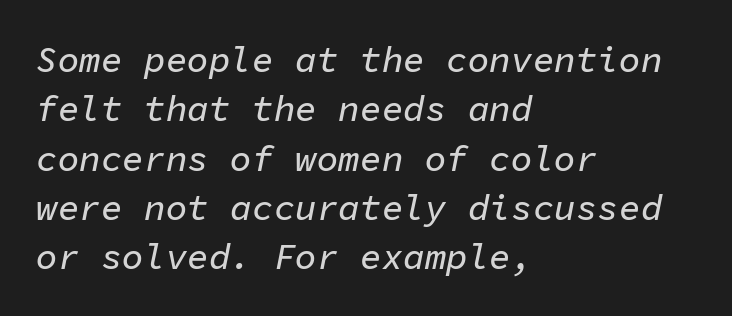
Q: Is the text italic (slanted)? A: Yes, it leans right by about 11 degrees.
Q: Is the text underlined? A: No.
Q: How is the paragraph aligned? A: Left-aligned.
Q: Is the spacing between letters normal or unusually wide? A: Normal.
Q: Is the spacing between lines tight, normal or loose? A: Normal.
Q: Width (condensed, normal, or wide)? A: Normal.
Q: Stroke contrast? A: Low.
Q: x-height? A: Medium.
Q: Monospaced? A: Yes.
